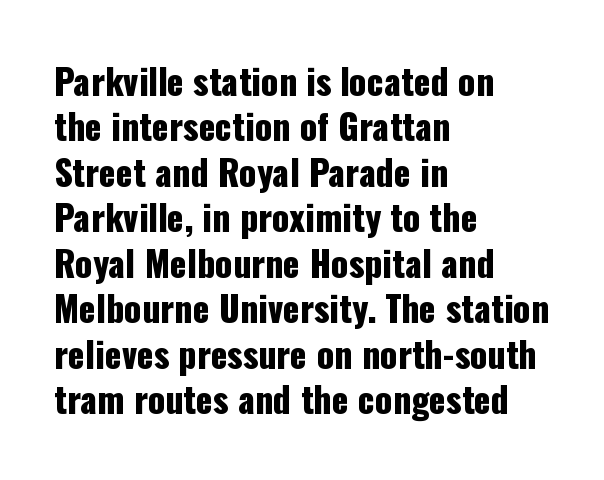
{"serif": "no", "italic": "no", "width": "condensed", "stroke_contrast": "low", "x_height": "medium", "monospaced": "no", "underline": "no", "align": "left", "line_spacing": "normal", "line_spacing_ratio": 1.3, "letter_spacing": "normal", "letter_spacing_em": 0.0, "glyph_px": 35}
